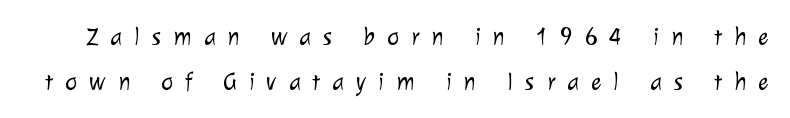
Look at the tracking — it's clearly loosened, letters drifting apart. Decoration check: the copy has no underline. The font sits on the lighter half of the weight spectrum, regular included.
